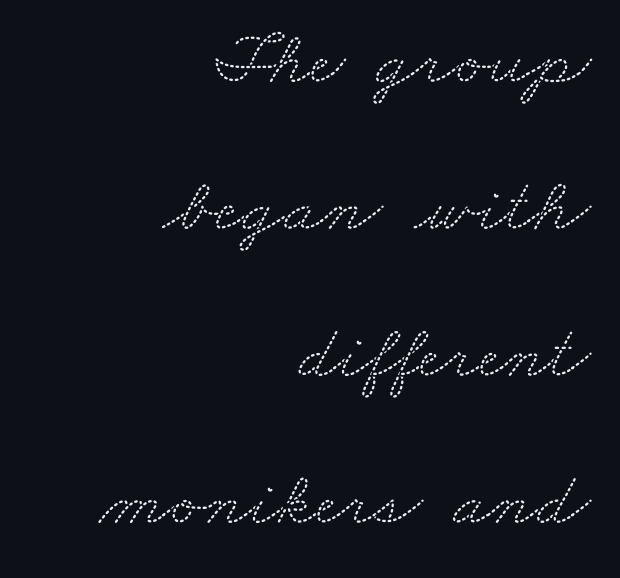
Q: Is the typeface a serif or a sans-serif typeface? A: Serif.
Q: Is the text underlined? A: No.
Q: How is the paragraph aligned? A: Right-aligned.
Q: Is the spacing between letters normal or unusually wide? A: Normal.
Q: Is the spacing between lines tight, normal or loose? A: Loose.
Q: Width (condensed, normal, or wide)? A: Wide.
Q: Stroke contrast? A: Medium.
Q: x-height? A: Small.
Q: Monospaced? A: No.
